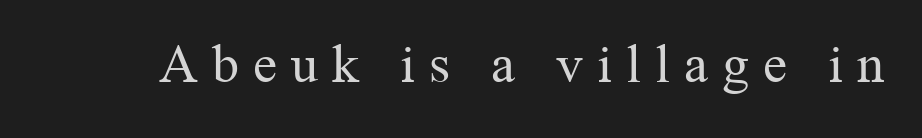
{"serif": "yes", "italic": "no", "bold": "no", "weight": "regular", "width": "normal", "stroke_contrast": "medium", "x_height": "medium", "monospaced": "no", "underline": "no", "letter_spacing": "wide", "letter_spacing_em": 0.26, "glyph_px": 54}
